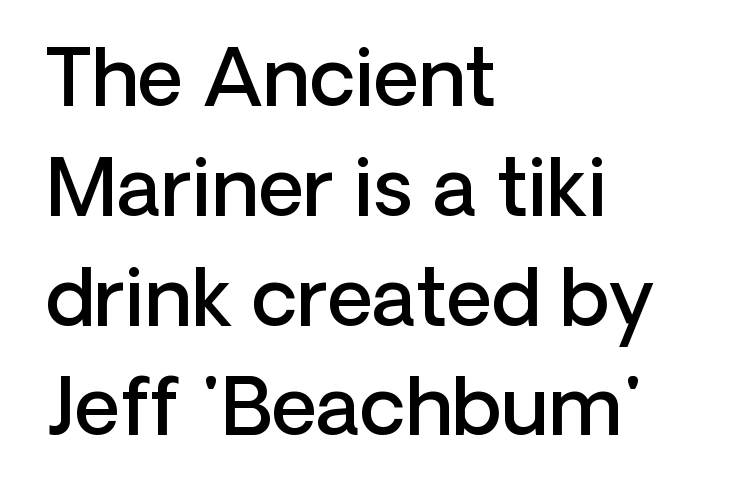
{"serif": "no", "italic": "no", "bold": "semi", "weight": "semibold", "width": "normal", "stroke_contrast": "low", "x_height": "medium", "monospaced": "no", "underline": "no", "align": "left", "line_spacing": "normal", "line_spacing_ratio": 1.39, "letter_spacing": "normal", "letter_spacing_em": 0.0, "glyph_px": 79}
